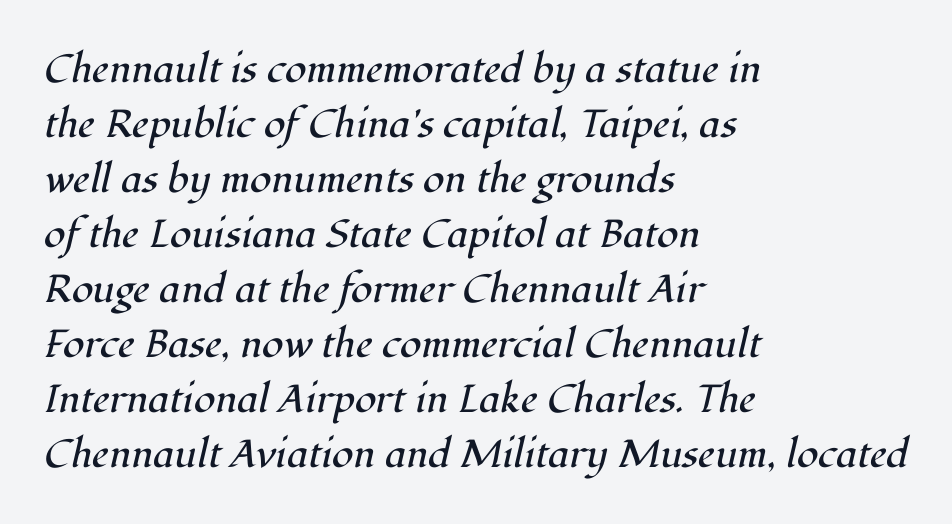
The image shows 39 px regular-weight serif type, italic (leaning right); set left-aligned, normal line spacing (1.41x), normal letter spacing, not underlined; high stroke contrast and a medium x-height.
